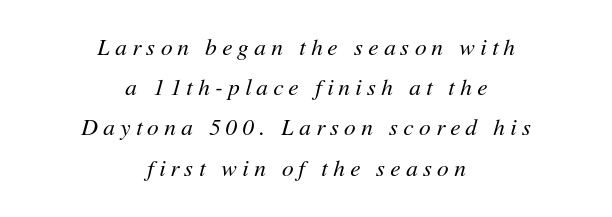
{"italic": "yes", "lean": "right", "slant_degrees": 11, "bold": "no", "underline": "no", "align": "center", "line_spacing_ratio": 1.75, "letter_spacing": "wide", "letter_spacing_em": 0.23, "glyph_px": 23}
